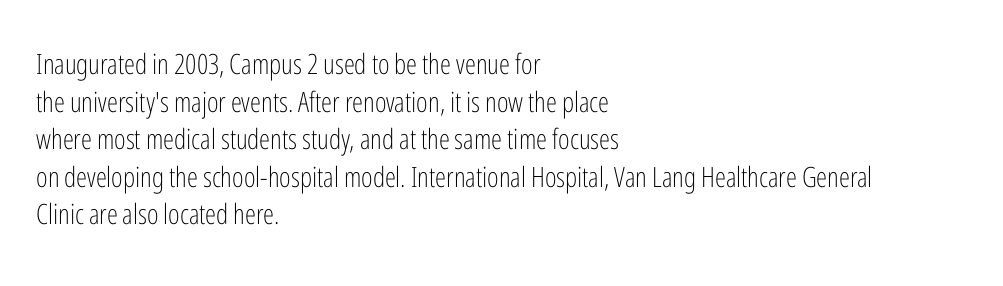
{"serif": "no", "italic": "no", "bold": "no", "weight": "light", "width": "condensed", "stroke_contrast": "low", "x_height": "medium", "monospaced": "no", "underline": "no", "align": "left", "line_spacing": "normal", "line_spacing_ratio": 1.34, "letter_spacing": "normal", "letter_spacing_em": 0.0, "glyph_px": 28}
